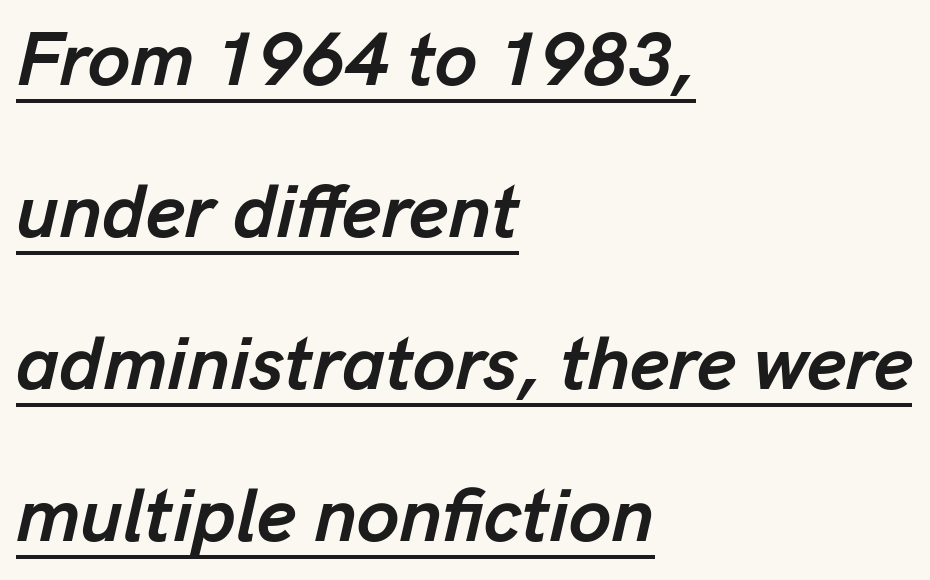
The image shows 76 px semibold type, italic (leaning right); set left-aligned, loose line spacing (2.0x), normal letter spacing, underlined; low stroke contrast and a medium x-height.
